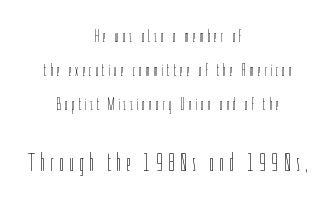
The image shows 25 px text type, upright; set centered, loose line spacing (2.0x), unusually wide letter spacing (+0.2 em), not underlined; the second (bottom) block is 1.47x larger.
